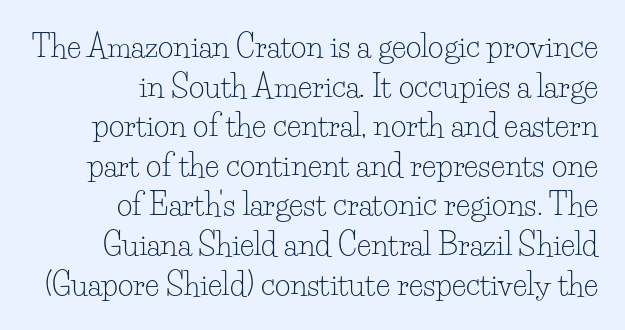
The image shows 30 px light serif type, upright; set right-aligned, normal line spacing (1.32x), normal letter spacing, not underlined; low stroke contrast and a small x-height.
